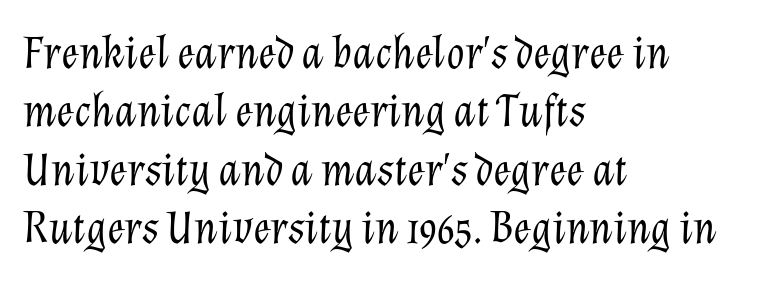
{"italic": "yes", "lean": "right", "slant_degrees": 12, "bold": "no", "weight": "light", "width": "normal", "stroke_contrast": "low", "x_height": "medium", "monospaced": "no", "underline": "no", "align": "left", "line_spacing_ratio": 1.24, "letter_spacing": "normal", "letter_spacing_em": 0.0, "glyph_px": 47}
